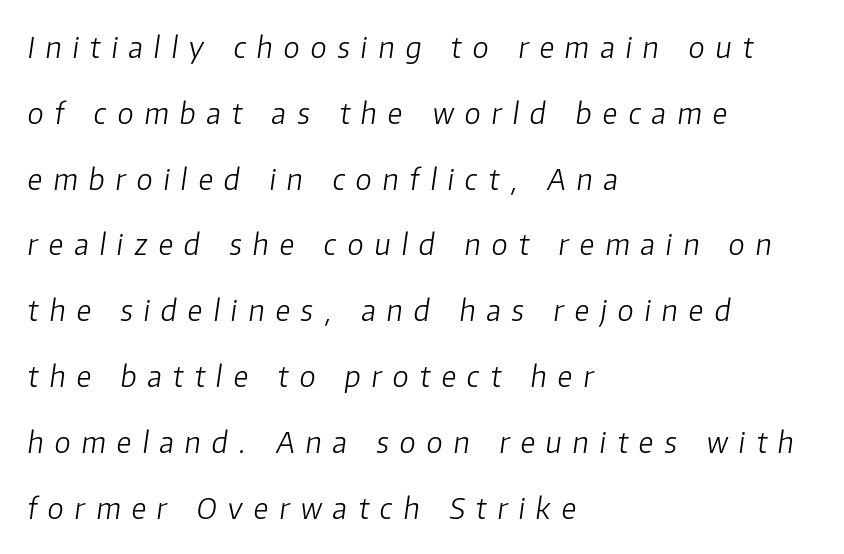
The rendering uses natural spacing where letterforms have individual widths. Honestly, there is no underline to notice here at all. Widely set lines give the paragraph a tall, airy silhouette. The passage shown has open, widely tracked lettering throughout.
